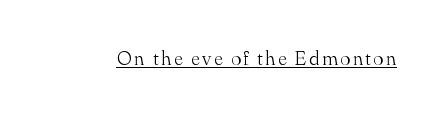
Q: Is the text bold? A: No.
Q: Is the text italic (slanted)? A: No, it is upright.
Q: Is the text underlined? A: Yes.
